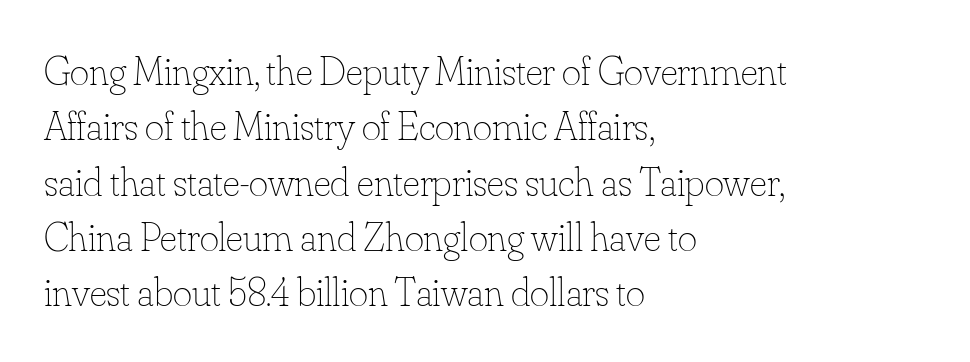
A quiet, ordinary-to-light weight characterises the typeface. The rendering anchors every line to the left-hand side. Posture: straight, roman, zero tilt. Students, note that the glyphs here touch the page at normal intervals.
